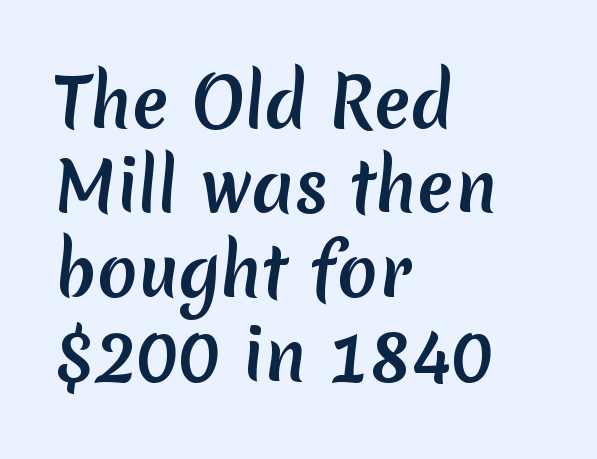
{"serif": "no", "width": "normal", "stroke_contrast": "medium", "x_height": "medium", "monospaced": "no", "underline": "no", "align": "left", "line_spacing": "normal", "line_spacing_ratio": 1.26, "letter_spacing": "normal", "letter_spacing_em": 0.0, "glyph_px": 67}
